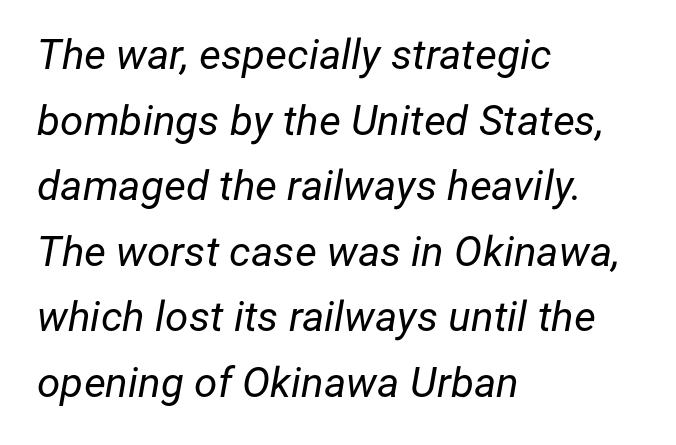
The block of text has a typical density, with ordinary space between rows. The type is set solid horizontally, with unmodified tracking. Italic? Definitely — the glyphs are oblique. Bare-footed words on every line. Letters have the restrained weight of plain body copy at most.
